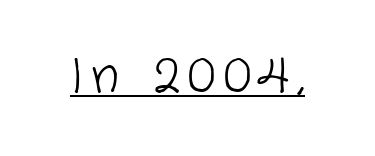
{"serif": "no", "bold": "no", "weight": "light", "width": "normal", "stroke_contrast": "low", "x_height": "medium", "monospaced": "no", "underline": "yes", "glyph_px": 47}
